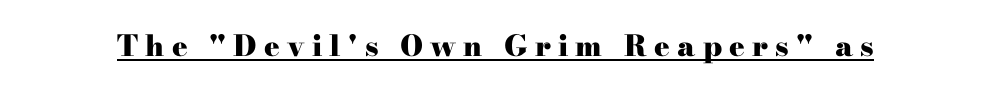
The image shows 29 px heavy, wide serif type, upright; set unusually wide letter spacing (+0.25 em), underlined; high stroke contrast and a small x-height.
